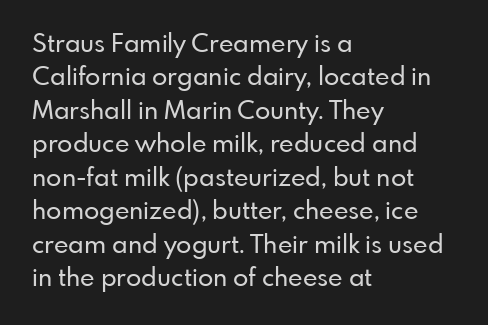
Students, observe: this is what conventionally led text looks like. Observe the ordinary spacing: letters are neighbours, not strangers. Designer's note — italics off, roman on. The specimen omits any rule beneath the text block's lines.
